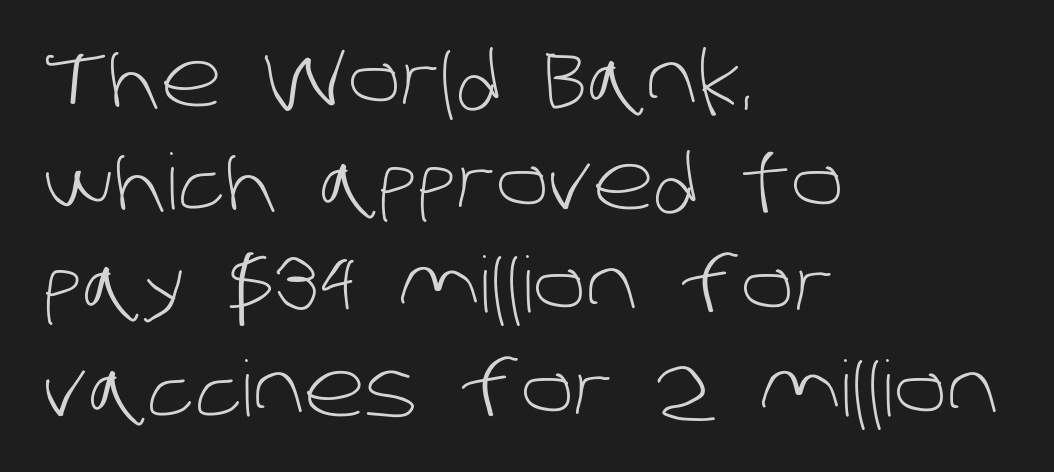
{"serif": "no", "bold": "no", "weight": "light", "width": "normal", "stroke_contrast": "low", "x_height": "large", "monospaced": "no", "underline": "no", "align": "left", "line_spacing": "normal", "line_spacing_ratio": 1.34, "letter_spacing": "normal", "letter_spacing_em": 0.0, "glyph_px": 77}
